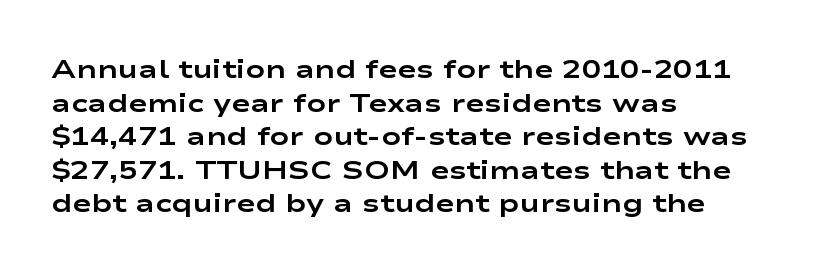
The image shows 26 px bold type, upright; set left-aligned, normal line spacing (1.29x), normal letter spacing, not underlined.
